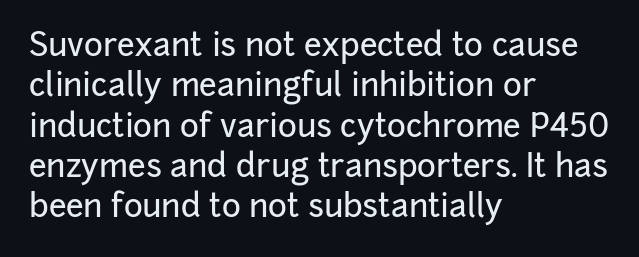
The passage shown is typeset with a sans-serif family. The strip under each line holds only bare page. Regarding leading, the lines here are spaced in the standard way. Looks like regular typesetting: each glyph gets only the width it needs. Left-aligned paragraph, ragged on the right. Upright lettering throughout.
